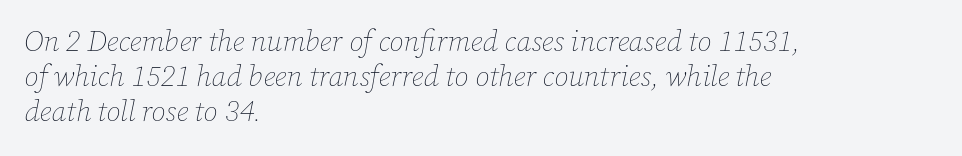
Q: Is the text bold? A: No.
Q: Is the text italic (slanted)? A: Yes, it leans right by about 12 degrees.
Q: Is the text underlined? A: No.
Q: How is the paragraph aligned? A: Left-aligned.
Q: Is the spacing between letters normal or unusually wide? A: Normal.
Q: Width (condensed, normal, or wide)? A: Normal.
Q: Stroke contrast? A: Low.
Q: x-height? A: Medium.
Q: Monospaced? A: No.
